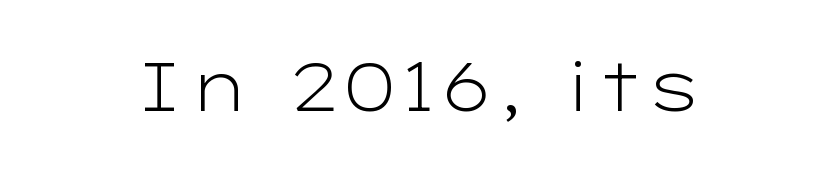
The image shows 69 px light, wide sans-serif type, upright; set normal letter spacing, not underlined; low stroke contrast and a medium x-height.
